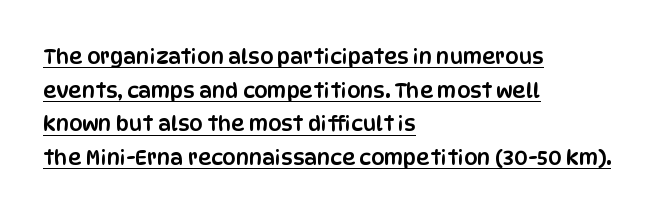
The image shows 21 px text type, upright; set left-aligned, normal line spacing (1.6x), normal letter spacing, underlined.
